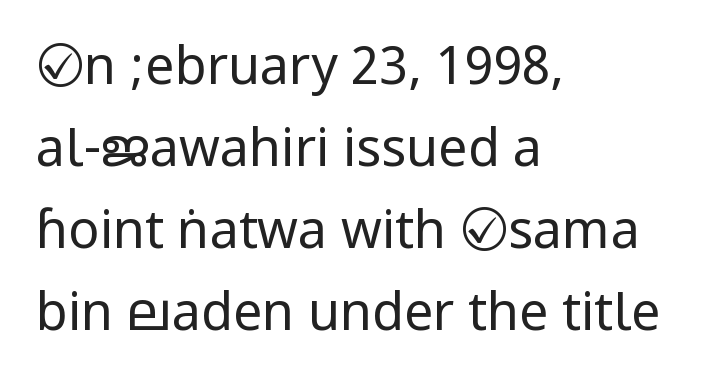
Q: Is the text bold? A: No.
Q: Is the text italic (slanted)? A: No, it is upright.
Q: Is the typeface a serif or a sans-serif typeface? A: Sans-serif.
Q: Is the text underlined? A: No.
Q: How is the paragraph aligned? A: Left-aligned.
Q: Is the spacing between letters normal or unusually wide? A: Normal.
Q: Is the spacing between lines tight, normal or loose? A: Normal.
Q: Width (condensed, normal, or wide)? A: Condensed.
Q: Stroke contrast? A: Low.
